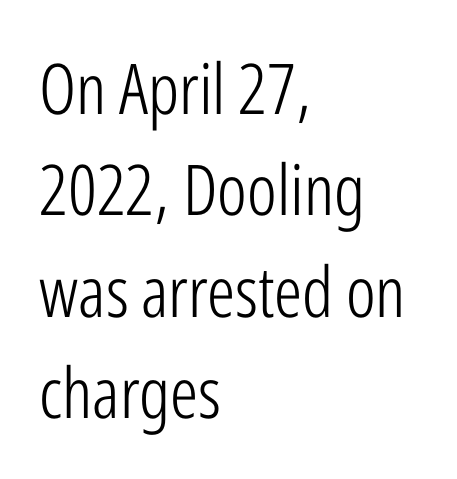
The image shows 70 px light, condensed sans-serif type, upright; set left-aligned, normal line spacing (1.45x), normal letter spacing, not underlined; low stroke contrast and a medium x-height.
